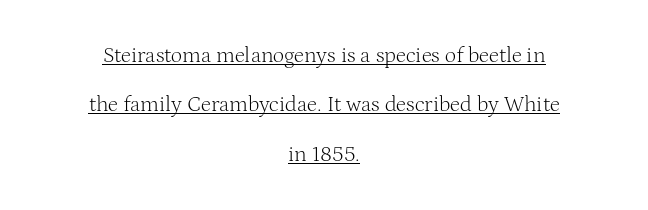
The image shows 22 px text type, upright; set centered, loose line spacing (2.24x), normal letter spacing, underlined.
